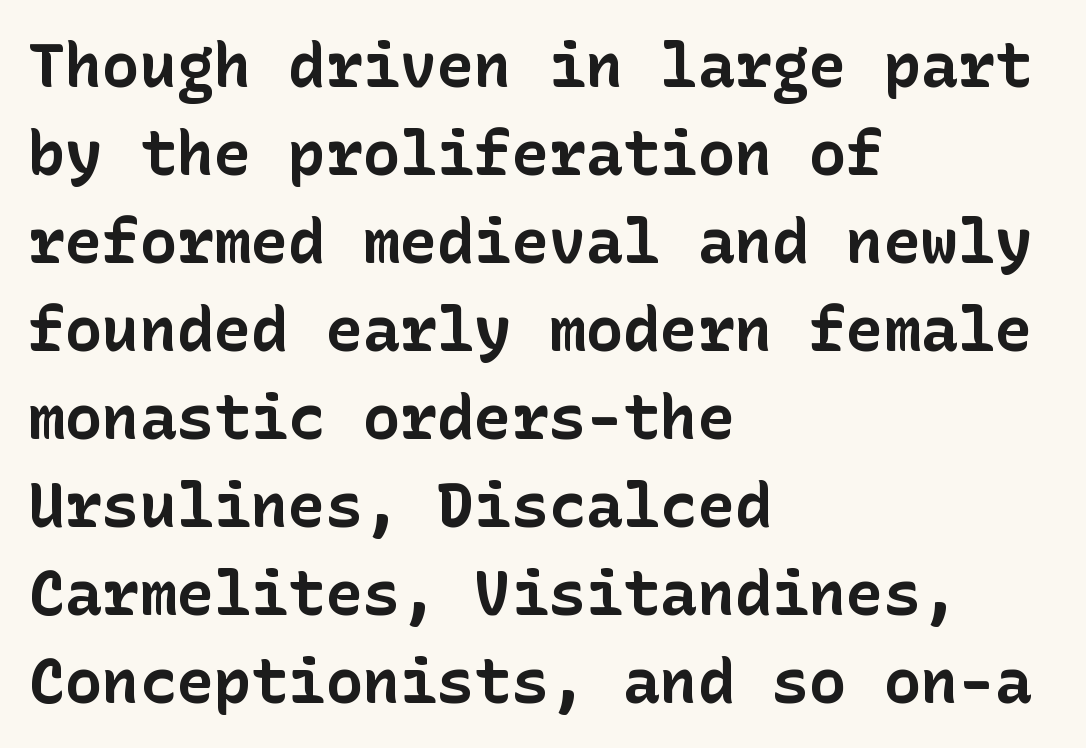
{"serif": "no", "italic": "no", "bold": "yes", "weight": "bold", "width": "normal", "stroke_contrast": "low", "x_height": "medium", "underline": "no", "align": "left", "line_spacing": "normal", "line_spacing_ratio": 1.42, "letter_spacing": "normal", "letter_spacing_em": 0.0, "glyph_px": 62}
